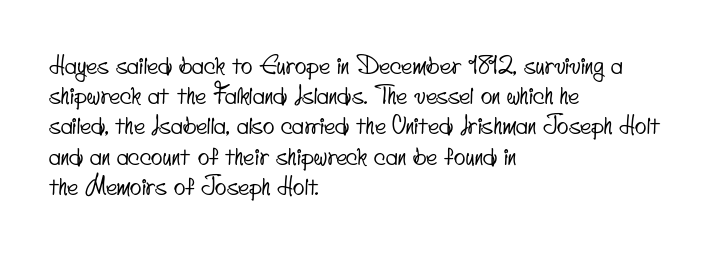
Q: Is the text underlined? A: No.
Q: How is the paragraph aligned? A: Left-aligned.
Q: Is the spacing between letters normal or unusually wide? A: Normal.
Q: Is the spacing between lines tight, normal or loose? A: Normal.
